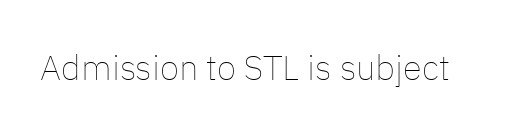
{"italic": "no", "bold": "no", "weight": "thin", "width": "normal", "stroke_contrast": "low", "x_height": "medium", "monospaced": "no", "underline": "no", "letter_spacing": "normal", "letter_spacing_em": 0.0, "glyph_px": 35}
